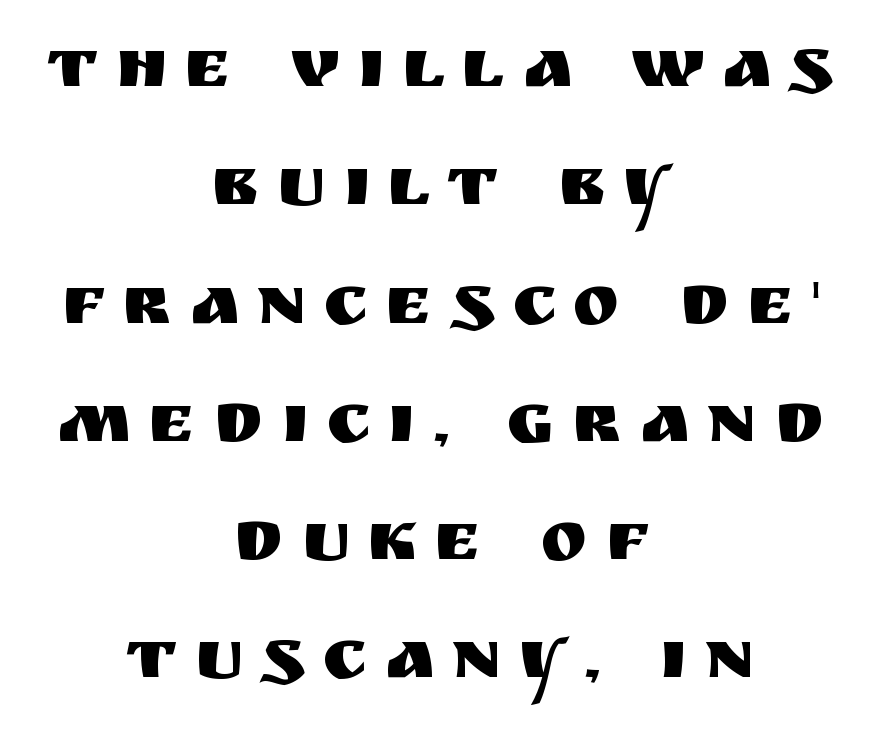
The image shows 70 px sans-serif type, upright; set centered, normal line spacing (1.69x), unusually wide letter spacing (+0.25 em), not underlined; medium stroke contrast and a large x-height.
